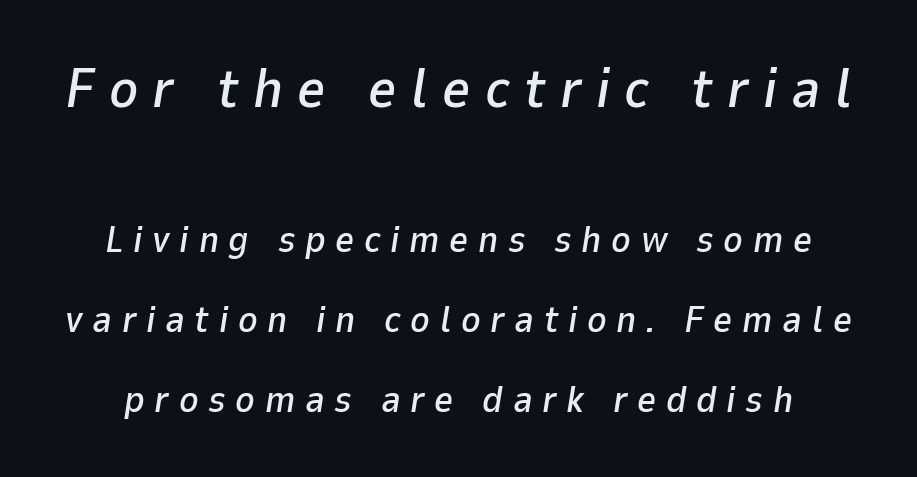
Q: Is the text italic (slanted)? A: Yes, it leans right by about 9 degrees.
Q: Is the text underlined? A: No.
Q: Is the spacing between letters normal or unusually wide? A: Unusually wide.
Q: Is the spacing between lines tight, normal or loose? A: Loose.
Q: Which block of text is set in a larger size, the first (top) or the second (bottom)? A: The first (top) one.
Q: Width (condensed, normal, or wide)? A: Normal.
Q: Stroke contrast? A: Low.
Q: x-height? A: Medium.
Q: Monospaced? A: No.
